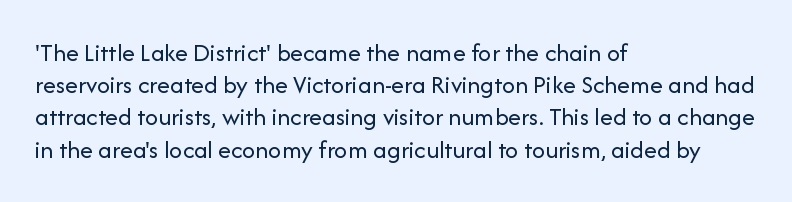
{"italic": "no", "bold": "no", "underline": "no", "align": "left", "line_spacing_ratio": 1.24, "letter_spacing": "normal", "letter_spacing_em": 0.0, "glyph_px": 26}
